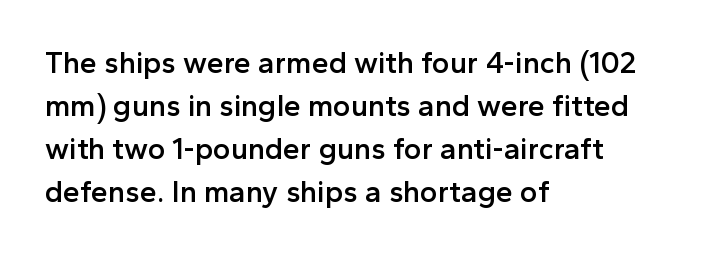
{"serif": "no", "italic": "no", "bold": "semi", "weight": "semibold", "width": "normal", "x_height": "medium", "monospaced": "no", "underline": "no", "align": "left", "line_spacing": "normal", "line_spacing_ratio": 1.43, "letter_spacing": "normal", "letter_spacing_em": 0.0, "glyph_px": 30}
